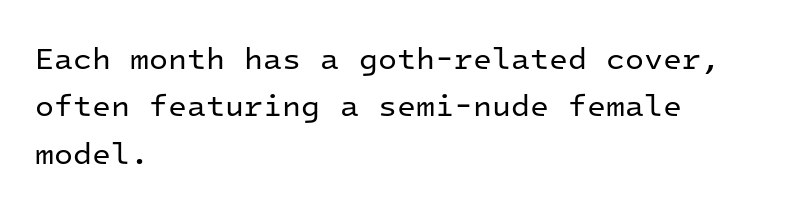
Tracking here is standard; glyphs follow each other at the usual distance. Stroke thickness stays within the range of a standard reading face or lighter. Stroke terminals: plain, sans-serif. The typesetter chose a ragged-right arrangement here. These lines sit exactly where default settings would place them. Check under the words: just untouched page.
